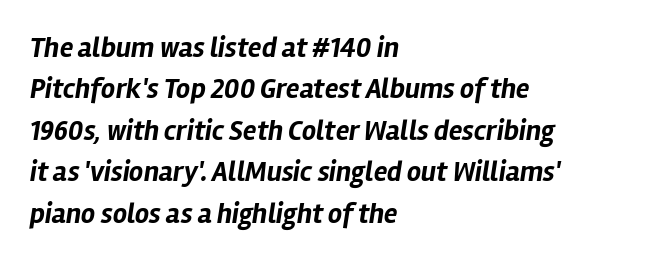
All the whitespace from short lines collects on the right. The passage shown leans; its letterforms are oblique. The passage shown stacks its lines at a standard gap. Here the glyphs are tracked normally, forming tight word shapes. Stroke thickness is high; the sample reads as a true bold.
